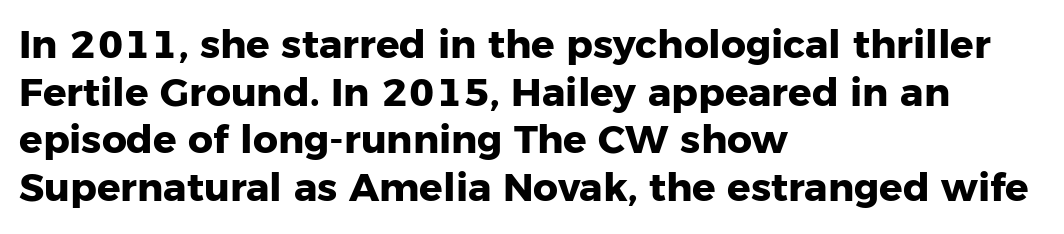
The image shows 39 px heavy sans-serif type, upright; set left-aligned, line spacing 1.22x, normal letter spacing, not underlined; low stroke contrast and a medium x-height.
